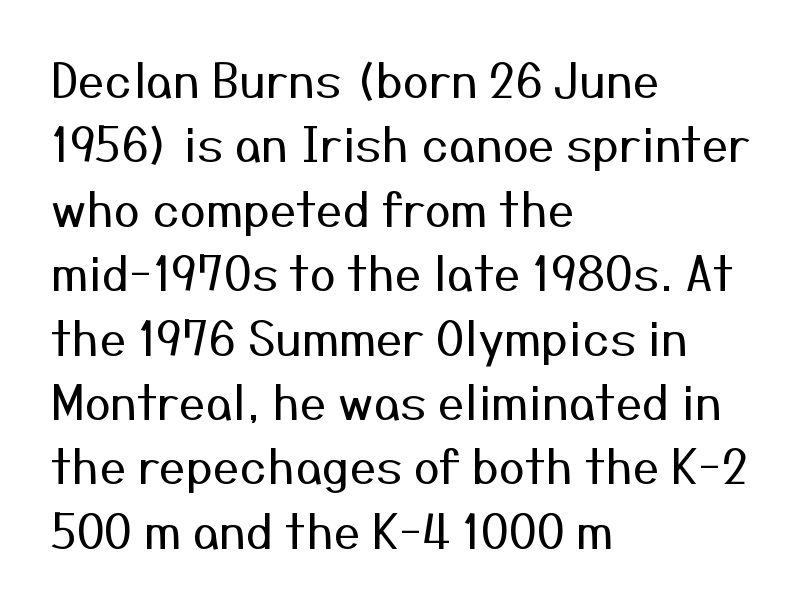
No extra ink here — the face is not bold. A typesetter would call this proportional, since set widths differ per character. A classic flush-left, rag-right setting is used for this passage. Inter-character spacing is left at the font's built-in metrics. Note: no serifs on the glyphs. The font's upright variant was chosen for this text.
